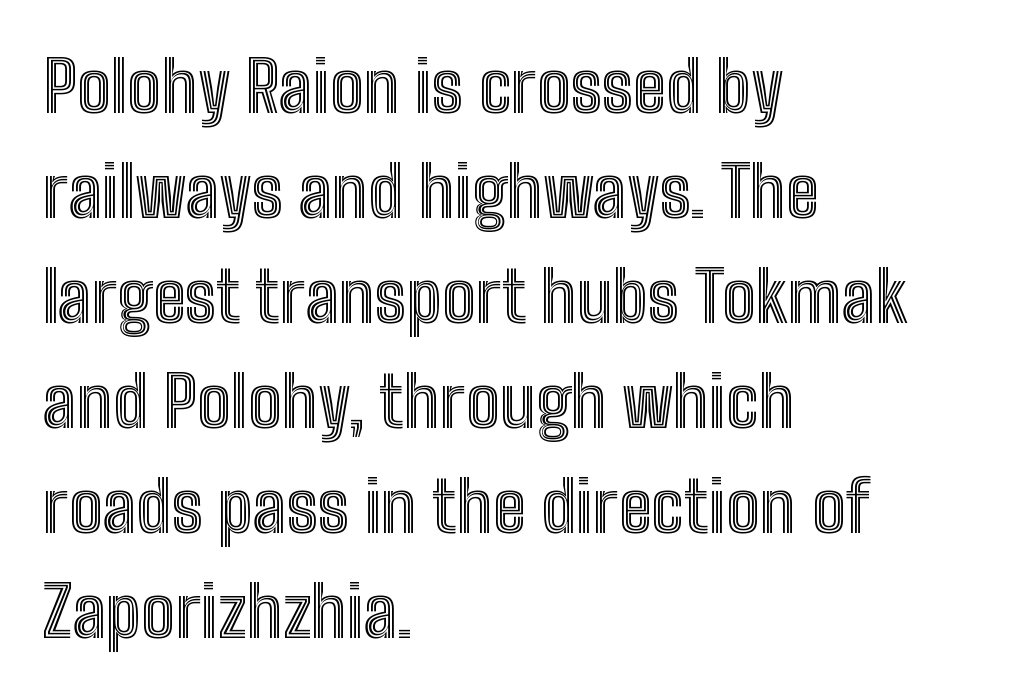
The image shows 71 px condensed type, upright; set left-aligned, normal line spacing (1.48x), normal letter spacing, not underlined; a medium x-height.
